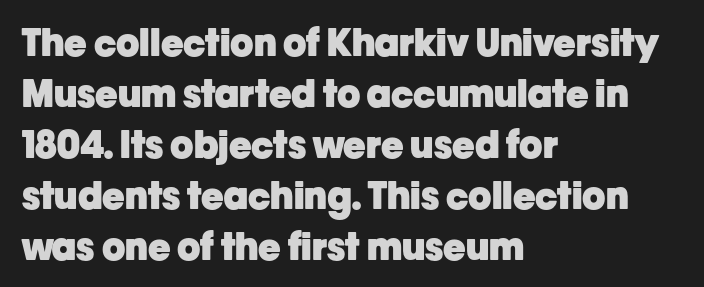
Q: Is the text bold? A: Yes.
Q: Is the text italic (slanted)? A: No, it is upright.
Q: Is the typeface a serif or a sans-serif typeface? A: Sans-serif.
Q: Is the text underlined? A: No.
Q: How is the paragraph aligned? A: Left-aligned.
Q: Is the spacing between letters normal or unusually wide? A: Normal.
Q: Is the spacing between lines tight, normal or loose? A: Normal.
Q: Width (condensed, normal, or wide)? A: Normal.
Q: Stroke contrast? A: Low.
Q: x-height? A: Medium.
Q: Monospaced? A: No.
